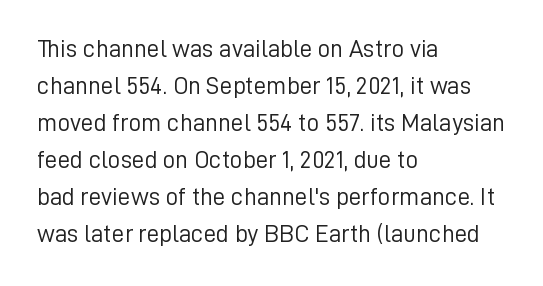
{"italic": "no", "bold": "no", "underline": "no", "align": "left", "line_spacing": "normal", "line_spacing_ratio": 1.48, "letter_spacing": "normal", "letter_spacing_em": 0.0, "glyph_px": 25}
